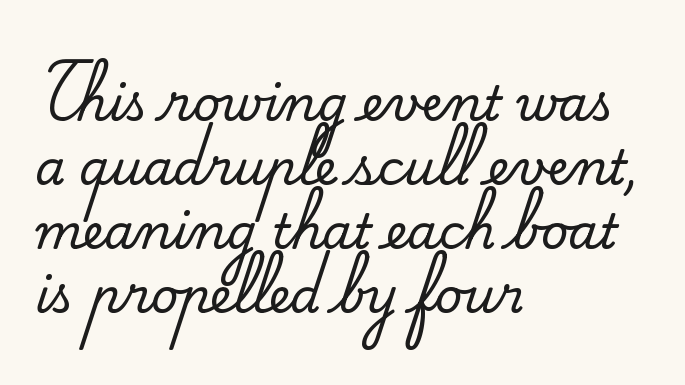
{"serif": "yes", "width": "normal", "stroke_contrast": "medium", "x_height": "small", "monospaced": "no", "underline": "no", "align": "left", "line_spacing": "normal", "line_spacing_ratio": 1.33, "letter_spacing": "normal", "letter_spacing_em": 0.0, "glyph_px": 48}
